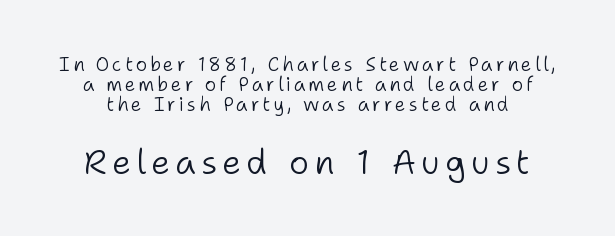
One glance says dense: line gaps are narrower than usual. The lettering holds an erect, upright posture throughout. Heft: none added — not bold. Grotesque or geometric, the face here clearly has no serifs. The composition opens small and finishes big.
